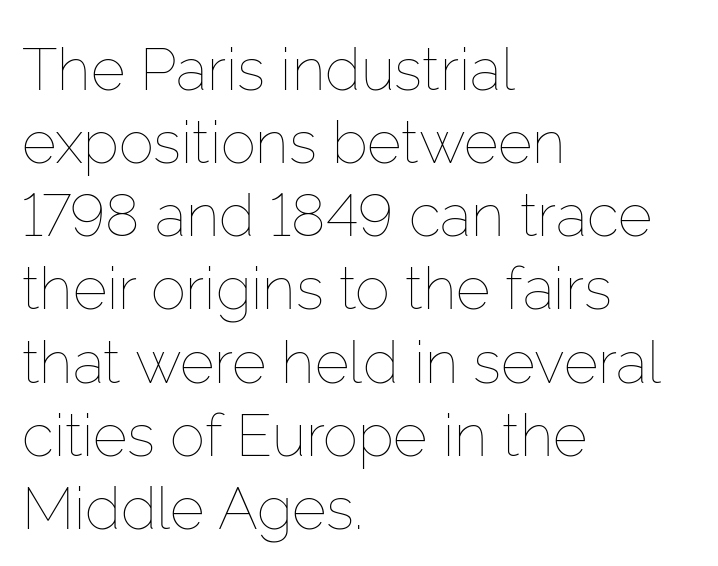
The space beneath each line is pristine and unruled. Here the glyphs are tracked normally, forming tight word shapes. Quick note: not italic, upright. The lines in this sample share a left origin and differ only in where they stop. Proportional: the letters do not fall into vertical columns.
